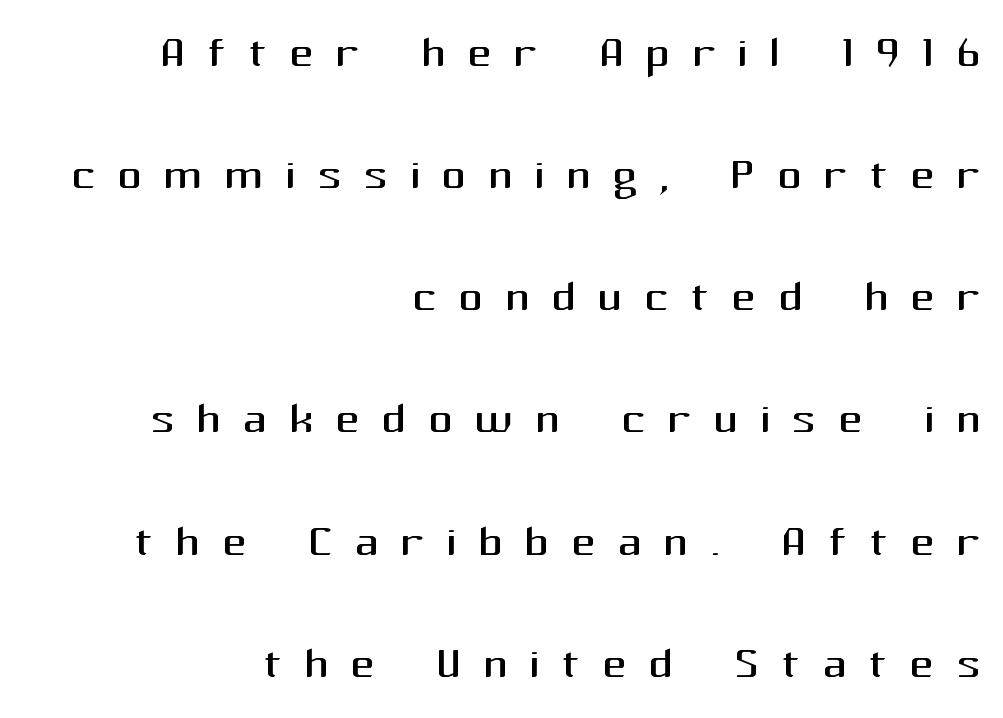
Q: Is the text bold? A: No.
Q: Is the text italic (slanted)? A: No, it is upright.
Q: Is the typeface a serif or a sans-serif typeface? A: Sans-serif.
Q: Is the text underlined? A: No.
Q: How is the paragraph aligned? A: Right-aligned.
Q: Is the spacing between letters normal or unusually wide? A: Unusually wide.
Q: Is the spacing between lines tight, normal or loose? A: Loose.
Q: Width (condensed, normal, or wide)? A: Normal.
Q: Stroke contrast? A: Medium.
Q: x-height? A: Medium.
Q: Monospaced? A: No.
